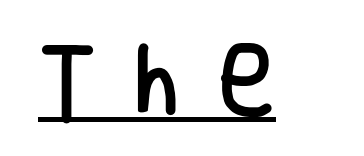
The image shows 79 px condensed sans-serif type, upright; set unusually wide letter spacing (+0.47 em), underlined; low stroke contrast and a large x-height.
